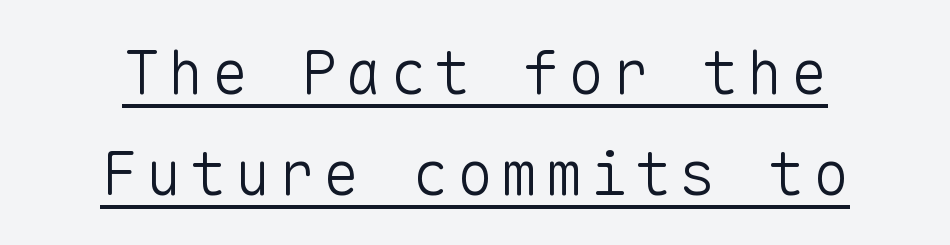
What kind of face is this? One without serifs — a sans. Quick note: interline space is typical. Is this a fixed-width face? Yes — each glyph sits in an identical cell. The typography opts for an upright posture over an oblique one. You can see a thin bar hugging the bottom of the glyphs. Which margin do the lines hug? Neither — every line sits in the middle.
